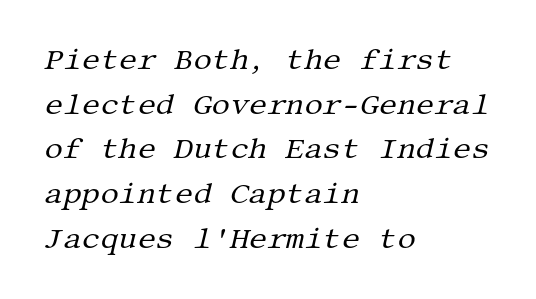
The rows are spaced the way most documents space them. On a weight scale, this lands at 450 or below. If you drew a ruler down the left edge, every line would touch it. Observe the ordinary spacing: letters are neighbours, not strangers. Emphasis-style slanted type is in use.
